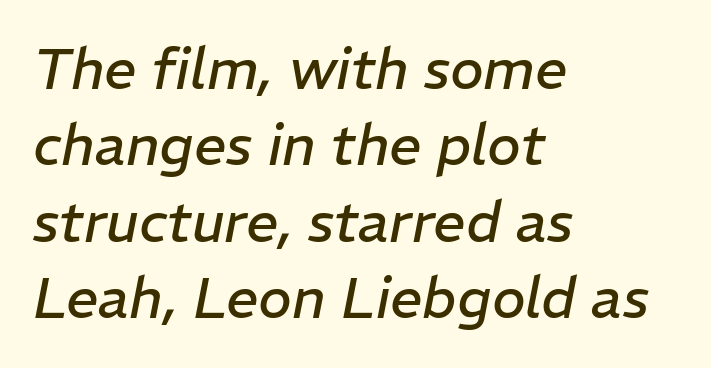
The image shows 57 px regular-weight type, italic (leaning right); set left-aligned, normal line spacing (1.34x), normal letter spacing, not underlined; low stroke contrast and a medium x-height.
